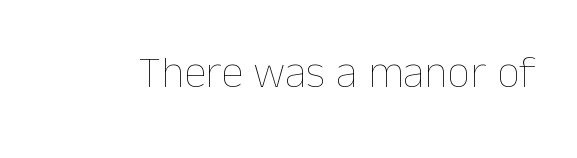
These lines are rendered in a variable-pitch font. Standard letterfit; no display-style spreading of the glyphs. Italic? Not at all — the glyphs are vertical. Bold? No — there's no thickening of the strokes. Any mark beneath the type? The region is blank.
